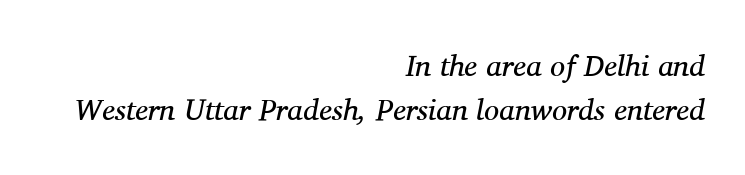
Is the letter spacing exaggerated? No — it looks like the ordinary default. Line spacing here is normal. If you drew a line through each stem, it would be angled. Visually the block forms a straight wall on the right and a jagged coastline on the left. Small tapered or slab feet sit at the stroke ends, so this counts as serif. Weight: regular or lighter.
